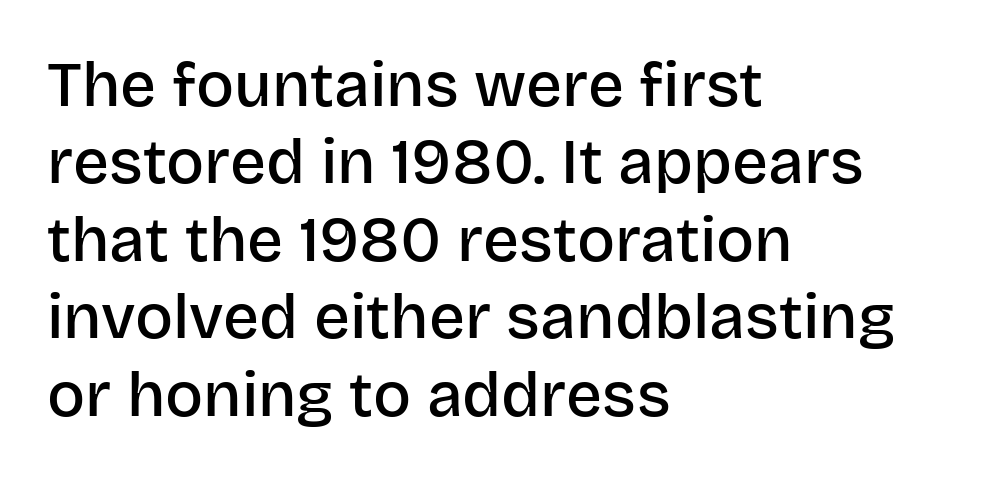
The image shows 63 px semibold sans-serif type, upright; set left-aligned, line spacing 1.23x, normal letter spacing, not underlined; low stroke contrast and a large x-height.
